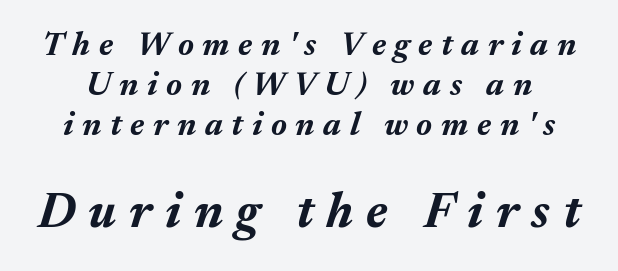
The image shows 50 px bold type, italic (leaning right); set line spacing 1.21x, unusually wide letter spacing (+0.26 em), not underlined; the second (bottom) block is 1.52x larger; medium stroke contrast and a medium x-height.
